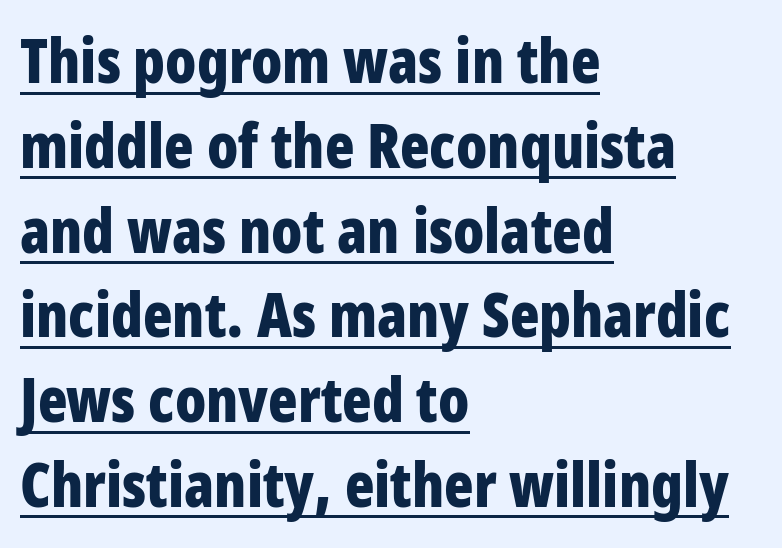
{"serif": "no", "italic": "no", "bold": "yes", "weight": "bold", "width": "condensed", "stroke_contrast": "low", "x_height": "large", "monospaced": "no", "underline": "yes", "align": "left", "line_spacing": "normal", "line_spacing_ratio": 1.39, "letter_spacing": "normal", "letter_spacing_em": 0.0, "glyph_px": 61}
